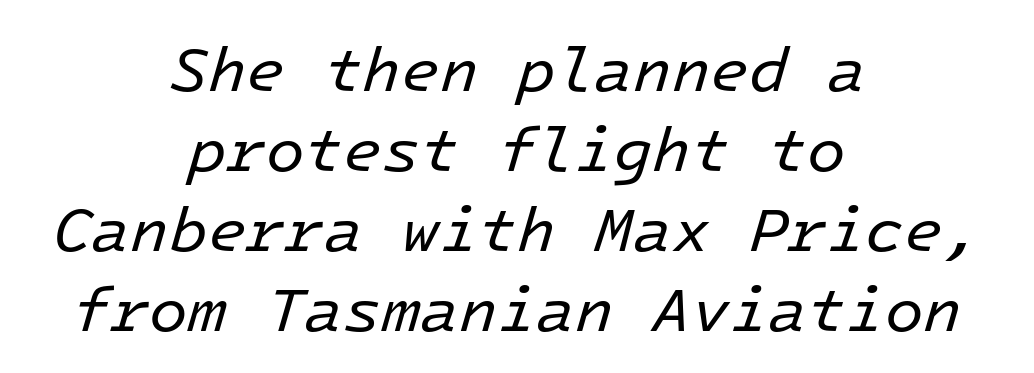
{"italic": "yes", "lean": "right", "slant_degrees": 16, "bold": "no", "weight": "regular", "width": "normal", "stroke_contrast": "low", "x_height": "medium", "monospaced": "yes", "underline": "no", "align": "center", "line_spacing": "normal", "line_spacing_ratio": 1.27, "letter_spacing": "normal", "letter_spacing_em": 0.0, "glyph_px": 63}
